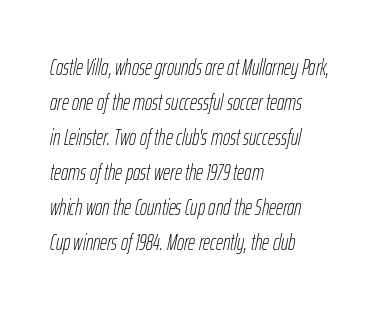
{"italic": "yes", "lean": "right", "slant_degrees": 12, "bold": "no", "underline": "no", "align": "left", "line_spacing": "normal", "line_spacing_ratio": 1.59, "letter_spacing": "normal", "letter_spacing_em": 0.0, "glyph_px": 22}
